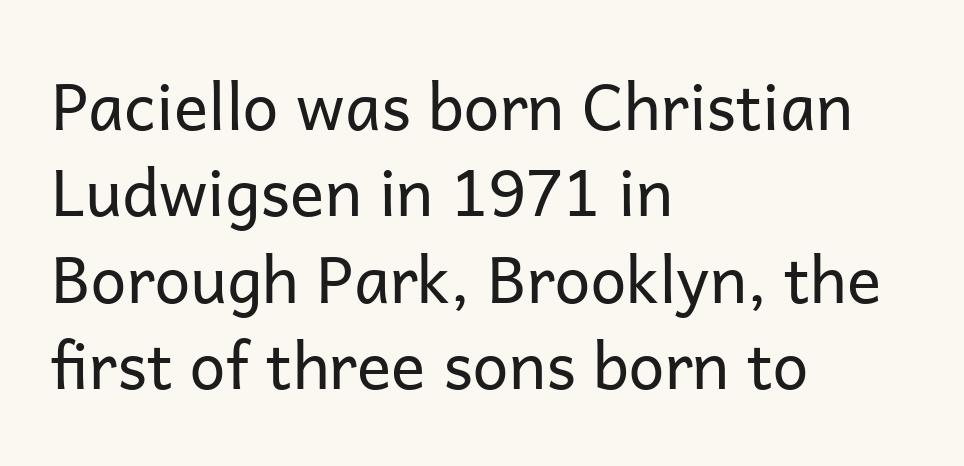
{"serif": "no", "italic": "no", "bold": "no", "weight": "regular", "width": "normal", "stroke_contrast": "low", "x_height": "medium", "monospaced": "no", "underline": "no", "align": "left", "line_spacing": "normal", "line_spacing_ratio": 1.35, "letter_spacing": "normal", "letter_spacing_em": 0.0, "glyph_px": 64}
